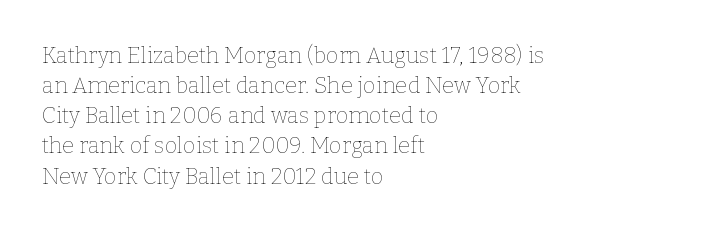
{"italic": "no", "bold": "no", "underline": "no", "align": "left", "line_spacing": "normal", "line_spacing_ratio": 1.37, "letter_spacing": "normal", "letter_spacing_em": 0.0, "glyph_px": 22}
